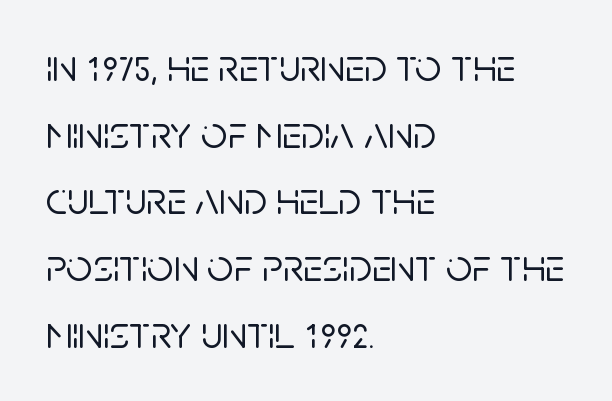
The image shows 46 px sans-serif type, upright; set left-aligned, normal line spacing (1.45x), normal letter spacing, not underlined; low stroke contrast and a large x-height.
